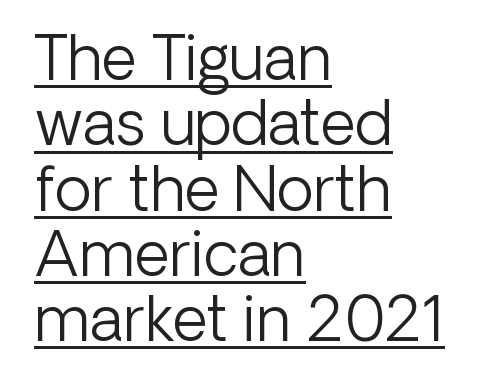
Each letter's strokes conclude bluntly, with no projecting serifs. Is this a fixed-width face? No — the glyphs have proportional, varying widths. The glyphs are accompanied by a horizontal stroke just below them. Inter-character spacing is left at the font's built-in metrics. Leading: reduced.
